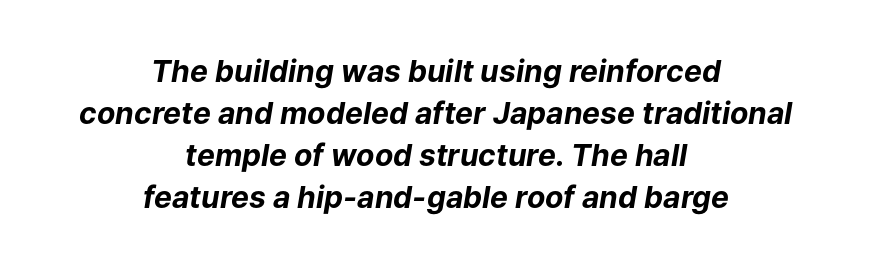
The zone under the glyphs is completely vacant. Note the varied advance widths — an 'i' is clearly narrower than an 'm'. Leading: standard. Teacher's note: observe the equal gaps on both sides — that is centered alignment.
